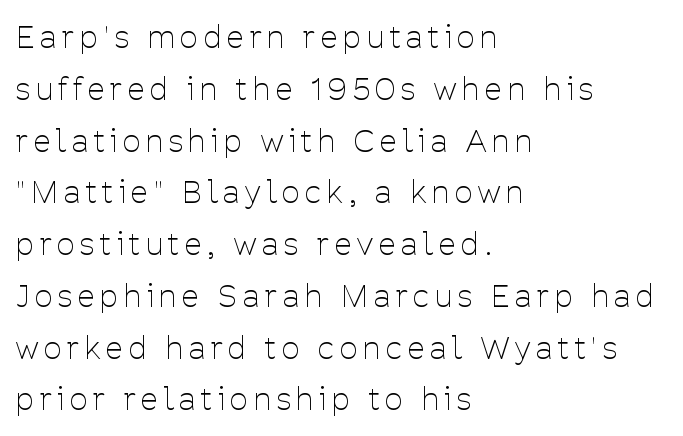
The image shows 31 px thin, condensed sans-serif type, upright; set left-aligned, normal line spacing (1.67x), not underlined; low stroke contrast and a medium x-height.
